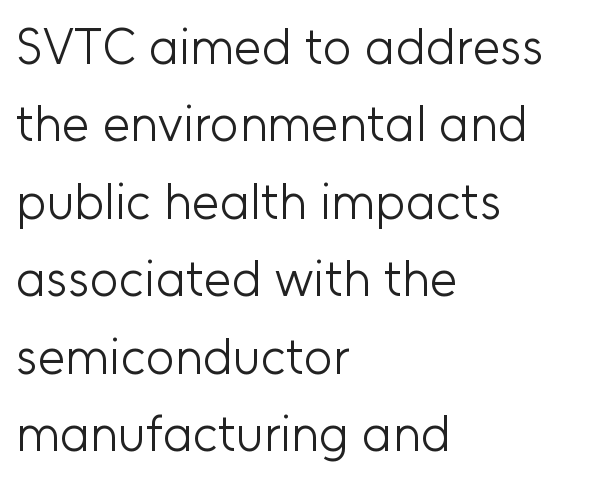
The image shows 50 px light sans-serif type, upright; set left-aligned, normal line spacing (1.55x), normal letter spacing, not underlined; low stroke contrast and a medium x-height.
